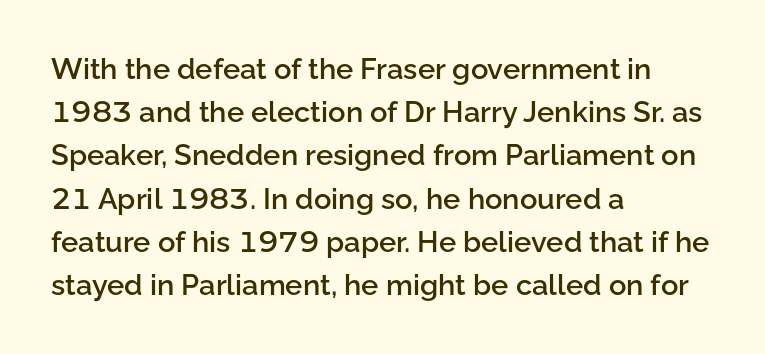
{"serif": "no", "italic": "no", "bold": "semi", "weight": "semibold", "width": "normal", "stroke_contrast": "low", "x_height": "medium", "monospaced": "no", "underline": "no", "align": "left", "line_spacing": "normal", "line_spacing_ratio": 1.49, "letter_spacing": "normal", "letter_spacing_em": 0.0, "glyph_px": 29}
